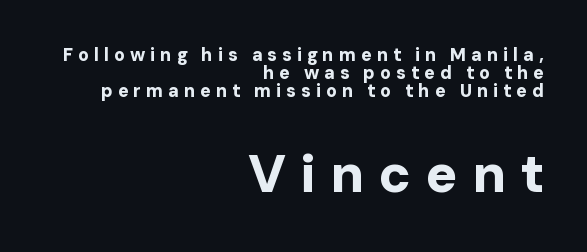
The text was rendered using a sans face with plain stroke endings. A full-strength bold gives these letters their thick strokes. The passage shown is typed in a proportional face where columns would drift. Every stem runs plumb, perpendicular to the baseline. The paragraph shown leans on its right margin. Anything drawn beneath the words? Only blank space.
